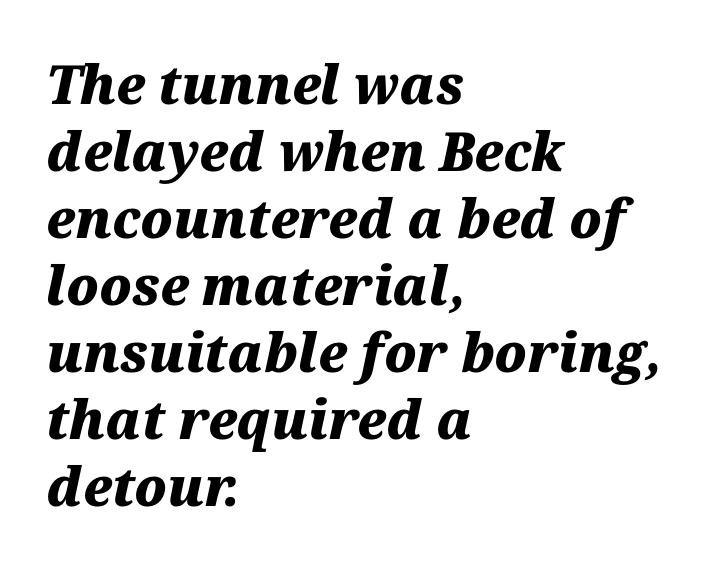
Does the copy run flush right? No — it runs flush left. Spacing verdict: proportional, widths tailored to each character. The baseline area is clear. Every character sits at an angle, as italics do. Between one letter and the next there's only the usual sliver of space. This is heavy type, rendered in bold.
